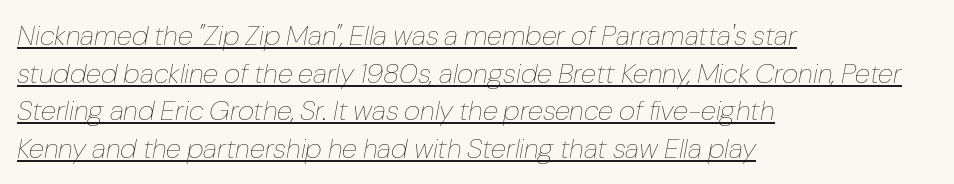
This sample has the flowing, uneven cadence of proportional lettering. Caption: multi-line text, flush left, ragged right. This rendering features underlined lettering. Nothing unusual about the tracking: characters are spaced as the font intends. The cut favours lightness, reaching ordinary text weight at its darkest.
